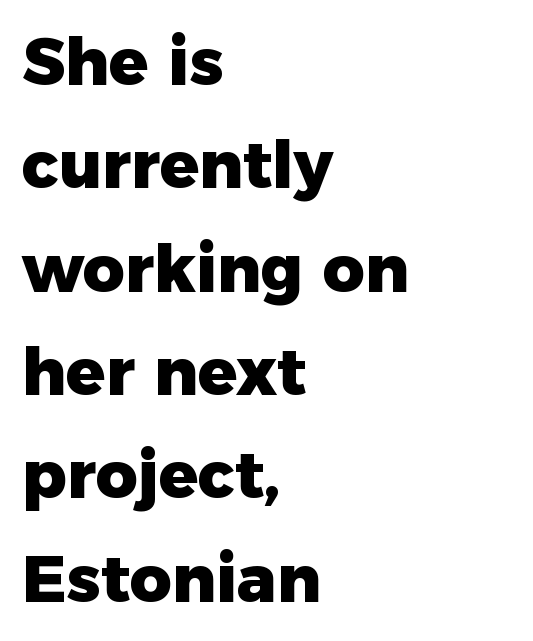
The image shows 65 px heavy sans-serif type, upright; set left-aligned, normal line spacing (1.59x), normal letter spacing, not underlined; low stroke contrast and a medium x-height.
